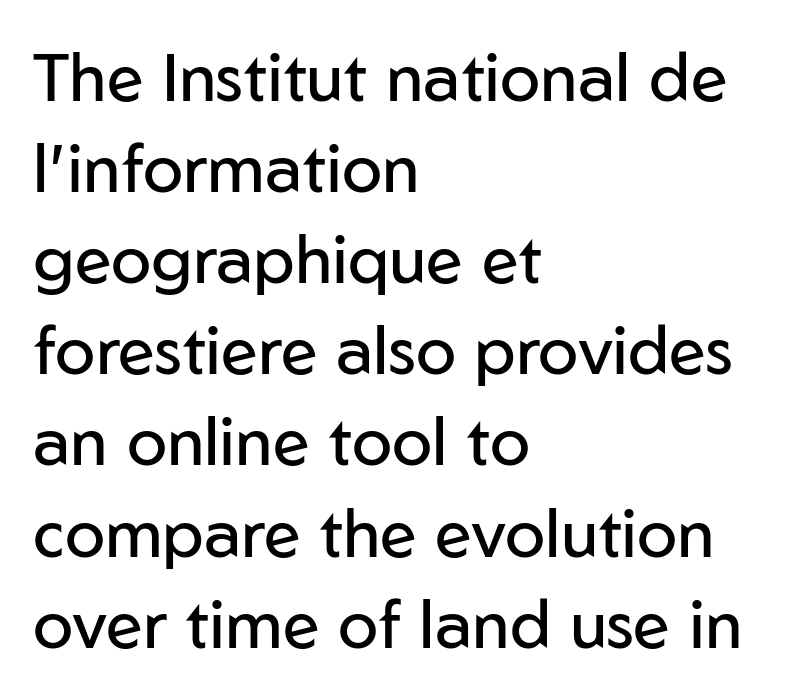
Q: Is the text bold? A: No.
Q: Is the text italic (slanted)? A: No, it is upright.
Q: Is the typeface a serif or a sans-serif typeface? A: Sans-serif.
Q: Is the text underlined? A: No.
Q: How is the paragraph aligned? A: Left-aligned.
Q: Is the spacing between letters normal or unusually wide? A: Normal.
Q: Is the spacing between lines tight, normal or loose? A: Normal.
Q: Width (condensed, normal, or wide)? A: Normal.
Q: Stroke contrast? A: Low.
Q: x-height? A: Medium.
Q: Monospaced? A: No.
